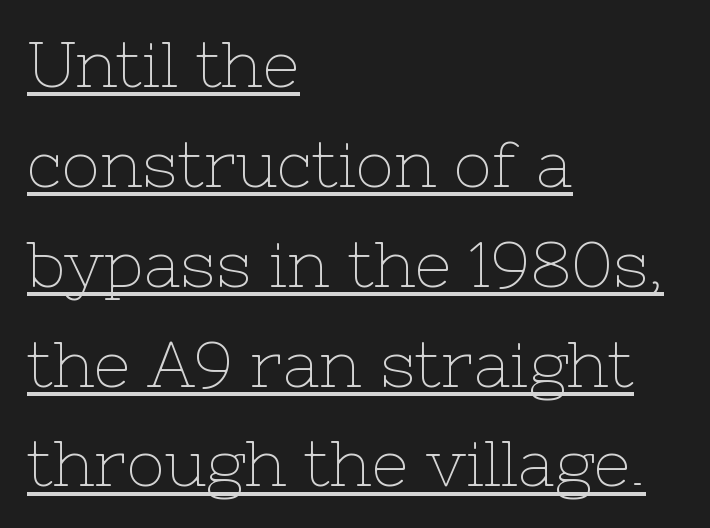
The font's upright variant was chosen for this text. Students, observe: this is what conventionally led text looks like. The compositor pushed each line to the left boundary. There is no visible air inserted between adjacent glyphs. Are there feet on the stems? There are — it's a serif.
